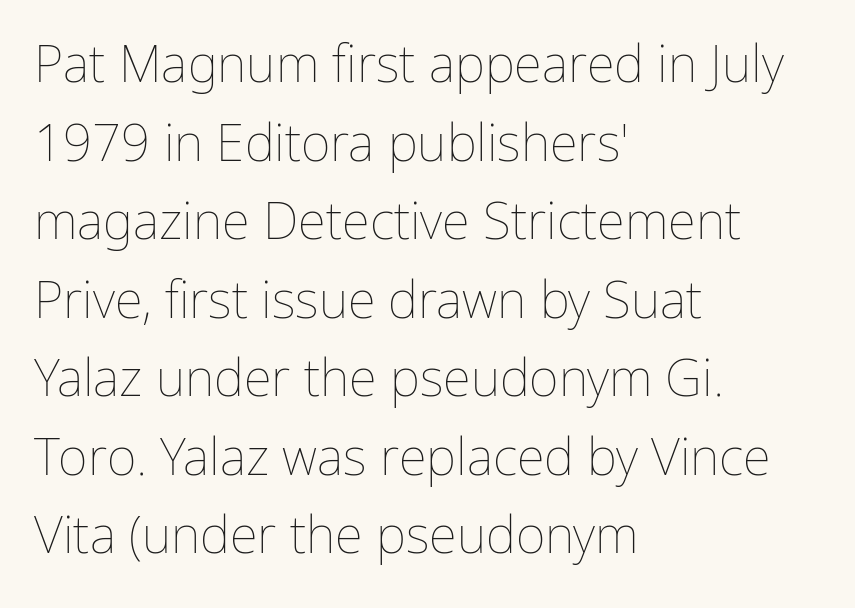
The image shows 51 px thin type, upright; set left-aligned, normal line spacing (1.54x), normal letter spacing, not underlined; low stroke contrast and a medium x-height.
